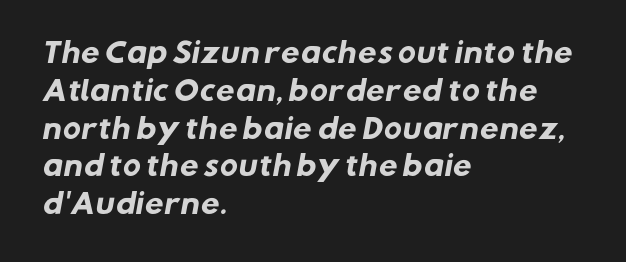
Which margin do the lines hug? The left one — the right edge is uneven. No word sits above an underline. The rendering keeps characters at their native spacing. Its strokes are broad and dark, the hallmark of bold type. One glance says typical: line gaps are just what's usual.
